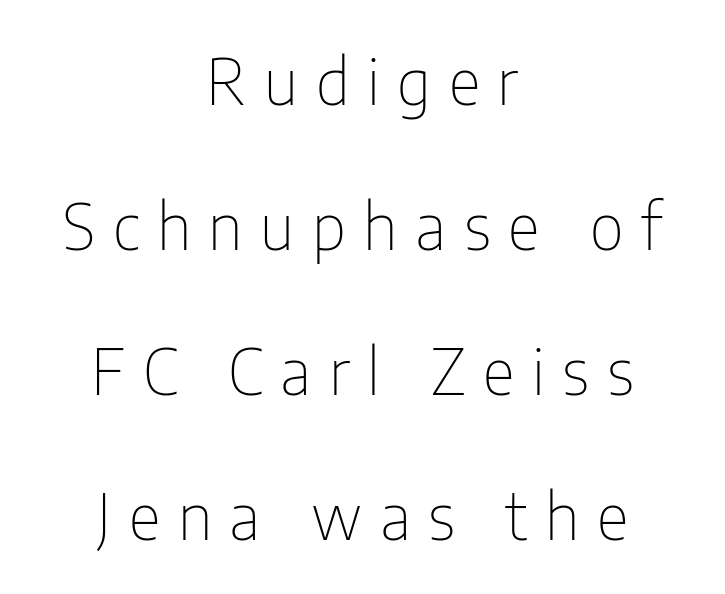
Between one letter and the next there's a generous, obvious gap. Every row of glyphs is offset so its center matches the block's center. The passage shown is not underscored anywhere. A light-to-regular cut is what we see here. Do the characters align in a grid? No, the font is proportional. Successive baselines arrive slowly, with a big drop between each.
